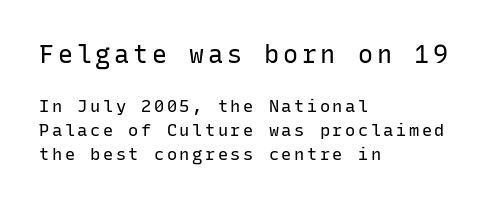
Here the first block reads like a headline and the second like body copy. The designer left line spacing at the default. Counters stay open thanks to moderate or lighter strokes. The text block is weighted toward the left margin, trailing off unevenly rightward.
